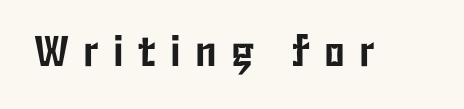
The image shows 43 px condensed sans-serif type, upright; set unusually wide letter spacing (+0.33 em), not underlined; low stroke contrast and a medium x-height.
